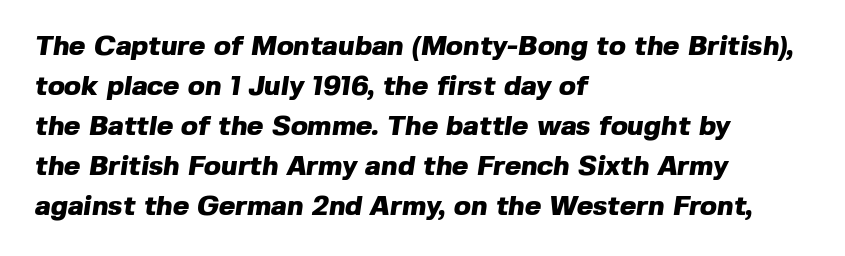
Anything drawn beneath the words? Only blank space. The passage shown stacks its lines at a standard gap. A full-strength bold gives these letters their thick strokes. The rendering keeps characters at their native spacing.
